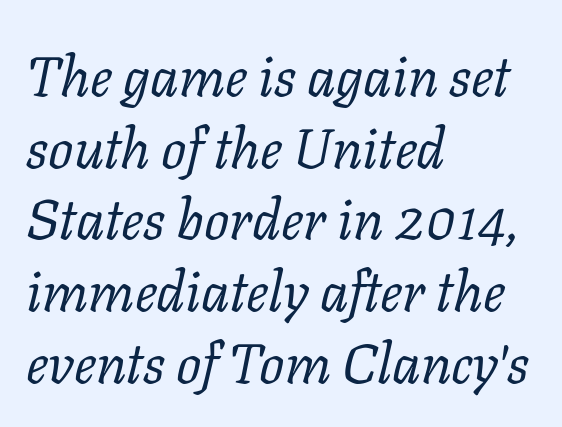
The image shows 56 px regular-weight serif type, italic (leaning right); set left-aligned, normal line spacing (1.28x), normal letter spacing, not underlined; low stroke contrast and a medium x-height.
